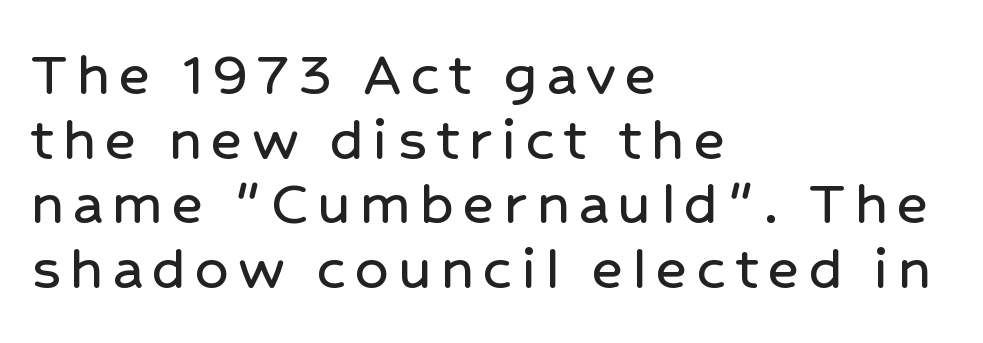
Q: Is the text italic (slanted)? A: No, it is upright.
Q: Is the typeface a serif or a sans-serif typeface? A: Sans-serif.
Q: Is the text underlined? A: No.
Q: How is the paragraph aligned? A: Left-aligned.
Q: Is the spacing between lines tight, normal or loose? A: Tight.
Q: Width (condensed, normal, or wide)? A: Normal.
Q: Stroke contrast? A: Low.
Q: x-height? A: Medium.
Q: Monospaced? A: No.
